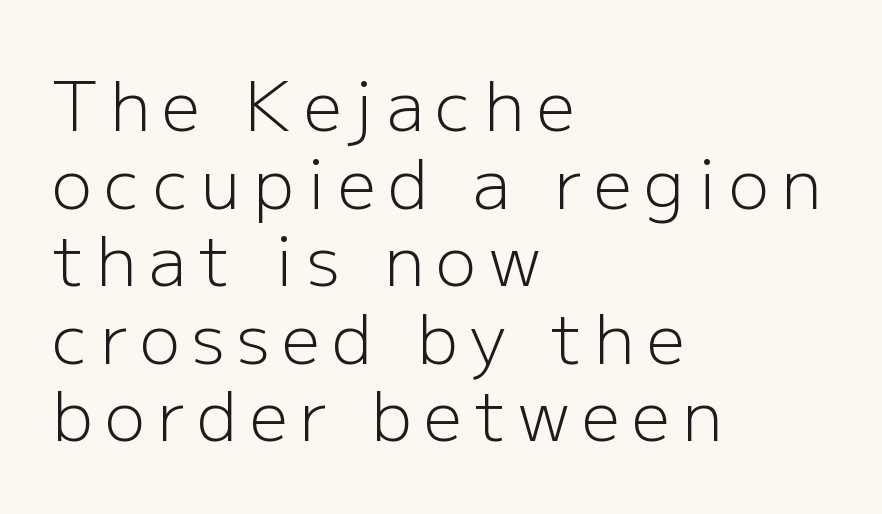
Does the lettering tilt? It doesn't — this is upright. The passage is arranged the way most books set body copy — flush left. Regarding leading, the lines here are crowded together. Stroke mass is kept to a normal reading level or below. Each letter keeps its own natural width here, so spacing adapts to shape.
